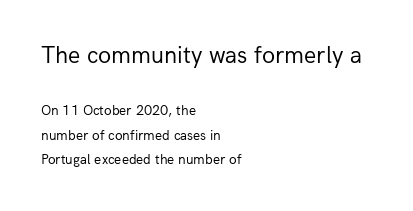
What stands out about the letter spacing? Nothing — it is the standard amount. These lines stack with their left ends in a neat column. Is the type heavy? It reads as light-to-regular instead. Is there any slant? The stems are plumb. In this sample the first text group is rendered at the bigger scale.
